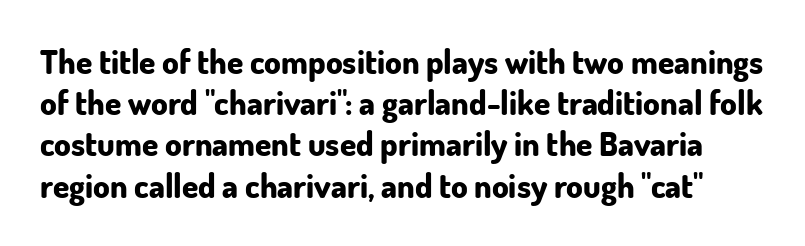
{"serif": "no", "italic": "no", "bold": "yes", "weight": "bold", "width": "normal", "stroke_contrast": "low", "x_height": "small", "monospaced": "no", "underline": "no", "line_spacing": "normal", "line_spacing_ratio": 1.25, "letter_spacing": "normal", "letter_spacing_em": 0.0, "glyph_px": 33}
